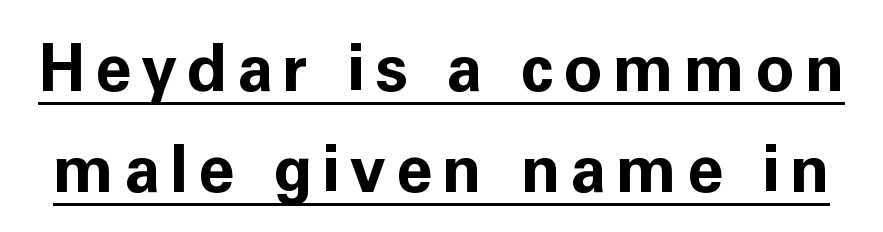
Q: Is the text bold? A: Yes.
Q: Is the text italic (slanted)? A: No, it is upright.
Q: Is the typeface a serif or a sans-serif typeface? A: Sans-serif.
Q: Is the text underlined? A: Yes.
Q: Is the spacing between lines tight, normal or loose? A: Normal.
Q: Width (condensed, normal, or wide)? A: Normal.
Q: Stroke contrast? A: Low.
Q: x-height? A: Medium.
Q: Monospaced? A: No.
